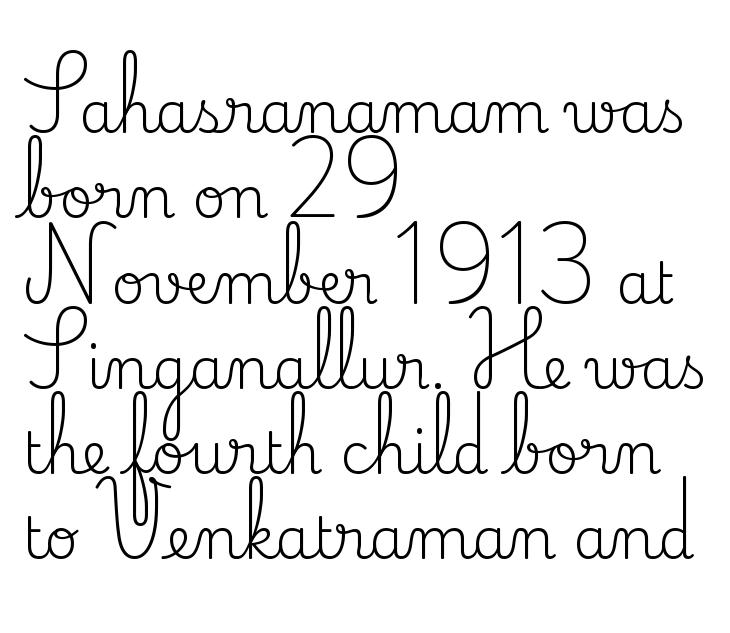
Q: Is the text bold? A: No.
Q: Is the text italic (slanted)? A: No, it is upright.
Q: Is the typeface a serif or a sans-serif typeface? A: Serif.
Q: Is the text underlined? A: No.
Q: How is the paragraph aligned? A: Left-aligned.
Q: Is the spacing between letters normal or unusually wide? A: Normal.
Q: Is the spacing between lines tight, normal or loose? A: Normal.
Q: Width (condensed, normal, or wide)? A: Normal.
Q: Stroke contrast? A: Medium.
Q: x-height? A: Small.
Q: Monospaced? A: No.
